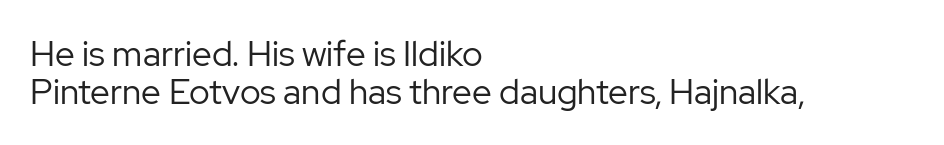
A typesetter would label this face a sans. Is the letter spacing exaggerated? No — it looks like the ordinary default. Each row of text sits above clean, open space. A light-to-regular cut is what we see here. The paragraph shown leans on its left margin. Baseline-to-baseline distance is barely more than the letter height.
